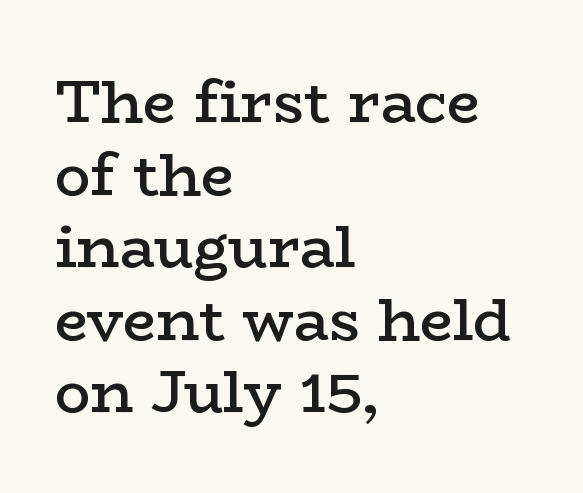
The image shows 59 px semibold, wide serif type, upright; set left-aligned, line spacing 1.23x, normal letter spacing, not underlined; low stroke contrast and a medium x-height.
